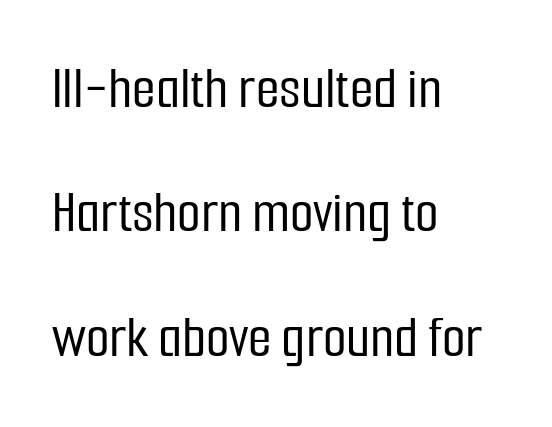
Q: Is the text italic (slanted)? A: No, it is upright.
Q: Is the typeface a serif or a sans-serif typeface? A: Sans-serif.
Q: Is the text underlined? A: No.
Q: How is the paragraph aligned? A: Left-aligned.
Q: Is the spacing between letters normal or unusually wide? A: Normal.
Q: Is the spacing between lines tight, normal or loose? A: Loose.
Q: Width (condensed, normal, or wide)? A: Condensed.
Q: Stroke contrast? A: Low.
Q: x-height? A: Medium.
Q: Monospaced? A: No.
